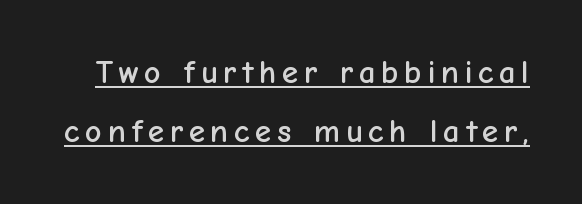
Q: Is the text italic (slanted)? A: No, it is upright.
Q: Is the typeface a serif or a sans-serif typeface? A: Sans-serif.
Q: Is the text underlined? A: Yes.
Q: Width (condensed, normal, or wide)? A: Normal.
Q: Stroke contrast? A: Low.
Q: x-height? A: Medium.
Q: Monospaced? A: No.
